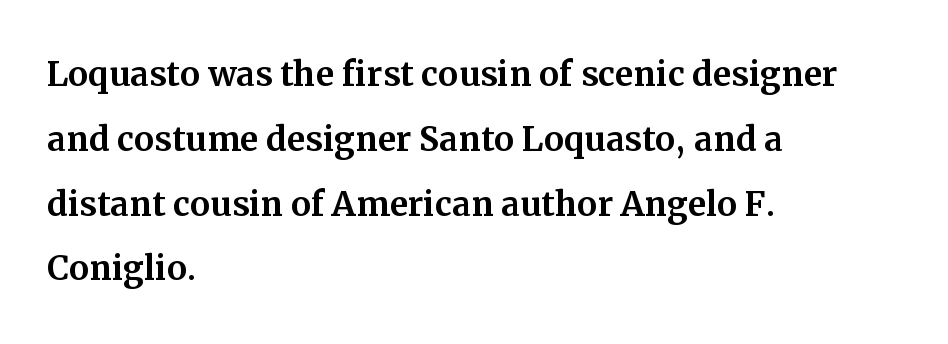
Q: Is the text italic (slanted)? A: No, it is upright.
Q: Is the typeface a serif or a sans-serif typeface? A: Serif.
Q: Is the text underlined? A: No.
Q: How is the paragraph aligned? A: Left-aligned.
Q: Is the spacing between letters normal or unusually wide? A: Normal.
Q: Is the spacing between lines tight, normal or loose? A: Normal.
Q: Width (condensed, normal, or wide)? A: Normal.
Q: Stroke contrast? A: Medium.
Q: x-height? A: Medium.
Q: Monospaced? A: No.
